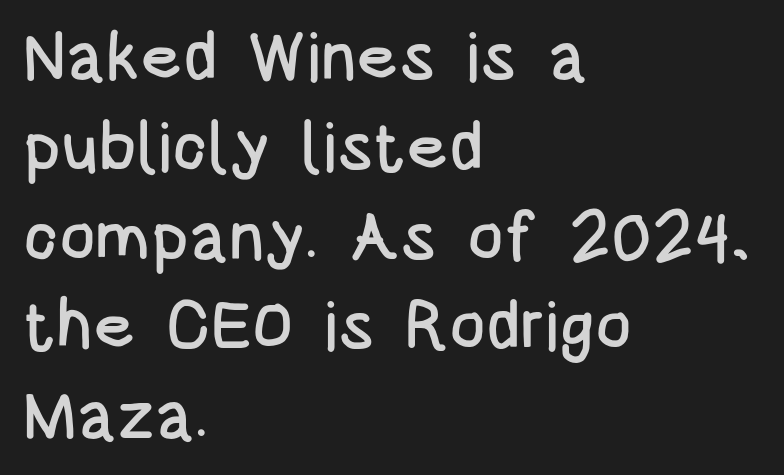
Q: Is the text italic (slanted)? A: No, it is upright.
Q: Is the typeface a serif or a sans-serif typeface? A: Sans-serif.
Q: Is the text underlined? A: No.
Q: How is the paragraph aligned? A: Left-aligned.
Q: Is the spacing between letters normal or unusually wide? A: Normal.
Q: Is the spacing between lines tight, normal or loose? A: Normal.
Q: Width (condensed, normal, or wide)? A: Condensed.
Q: Stroke contrast? A: Low.
Q: x-height? A: Large.
Q: Monospaced? A: No.
